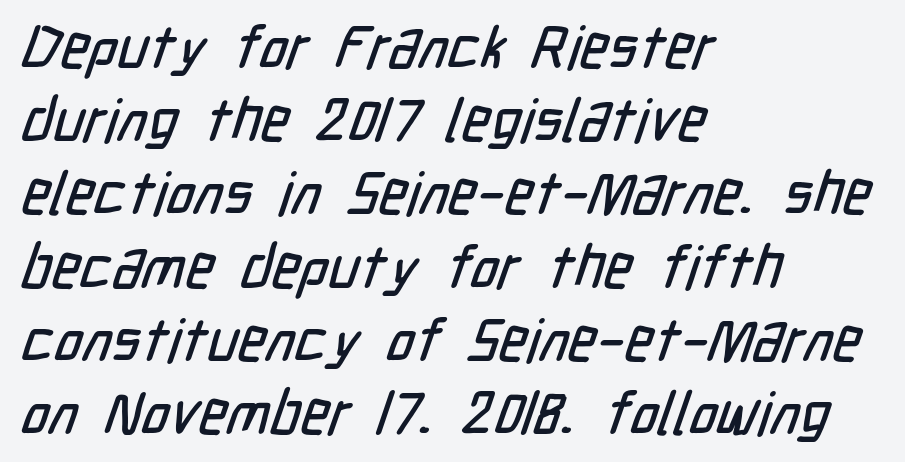
The letters sit at their default tracking, neither squeezed nor spread. Think of a printed novel: that variable character pitch is what you see here. The characters display no serif detailing; their extremities are plain. Type without underlining. The lines in this sample share a left origin and differ only in where they stop.
